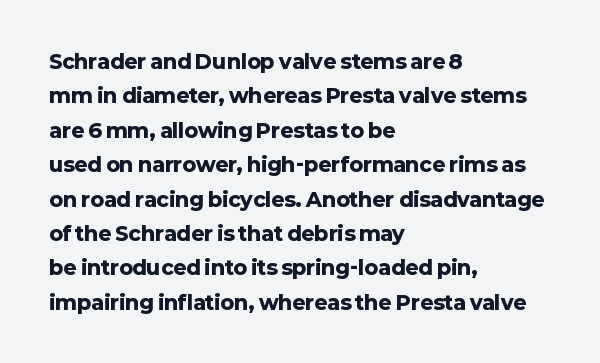
{"italic": "no", "bold": "yes", "underline": "no", "align": "left", "line_spacing_ratio": 1.72, "letter_spacing": "normal", "letter_spacing_em": 0.0, "glyph_px": 20}
